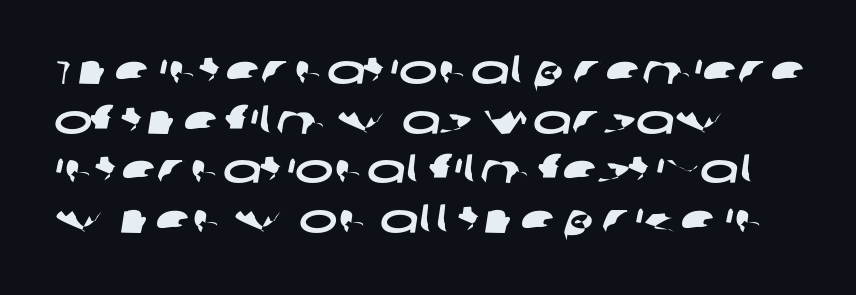
Character widths vary here, with narrow letters taking less room than wide ones. The words here are not underlined. Between one letter and the next there's only the usual sliver of space. The font family rendered here belongs to the sans-serif group.
